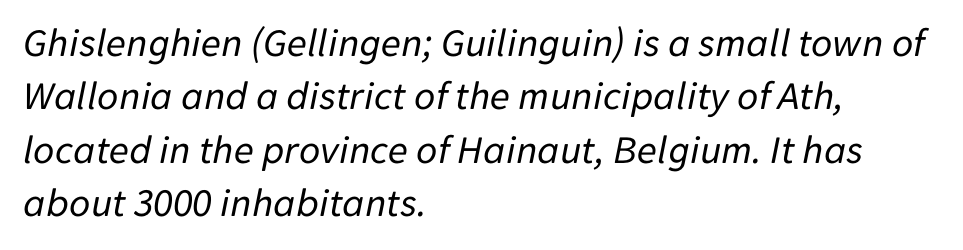
Weight class: somewhere from thin through regular. Check the space under the baseline: it is left empty. Reading down the column, the eye jumps a familiar distance to each next line. Looks like regular typesetting: each glyph gets only the width it needs. Italic: yes, the glyphs are oblique.
